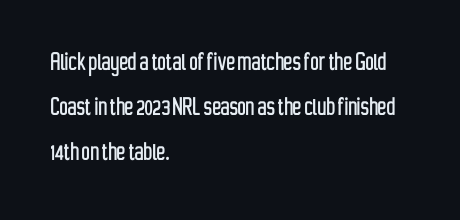
{"serif": "no", "italic": "no", "width": "condensed", "stroke_contrast": "low", "x_height": "medium", "monospaced": "no", "underline": "no", "align": "left", "line_spacing": "normal", "line_spacing_ratio": 1.56, "letter_spacing": "normal", "letter_spacing_em": 0.0, "glyph_px": 29}
